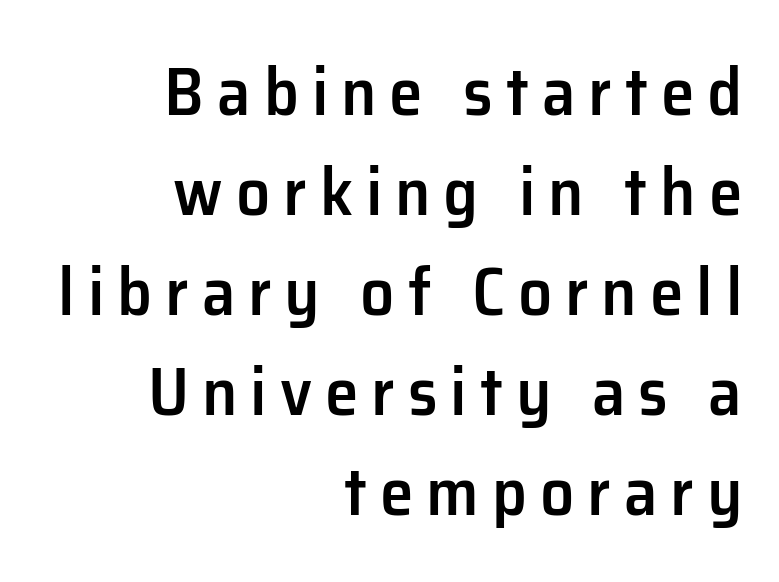
{"serif": "no", "italic": "no", "bold": "semi", "weight": "semibold", "width": "normal", "stroke_contrast": "low", "x_height": "medium", "monospaced": "no", "underline": "no", "align": "right", "line_spacing": "normal", "line_spacing_ratio": 1.47, "glyph_px": 68}
